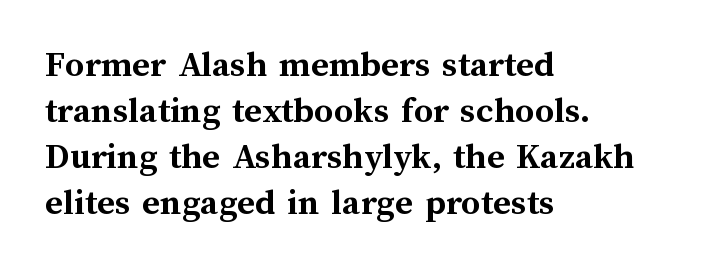
{"italic": "no", "bold": "yes", "weight": "semibold", "width": "normal", "stroke_contrast": "medium", "x_height": "medium", "monospaced": "no", "underline": "no", "align": "left", "line_spacing_ratio": 1.21, "letter_spacing": "normal", "letter_spacing_em": 0.0, "glyph_px": 38}
